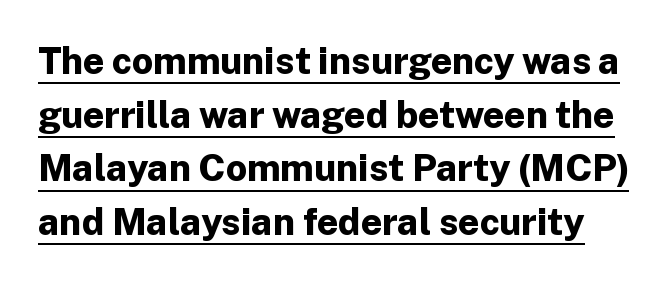
These lines are composed in type without serifs. Emphasis is given by a line drawn under the lettering. The line texture is even and compact thanks to regular tracking. The vertical gap from one line to the next is medium.
